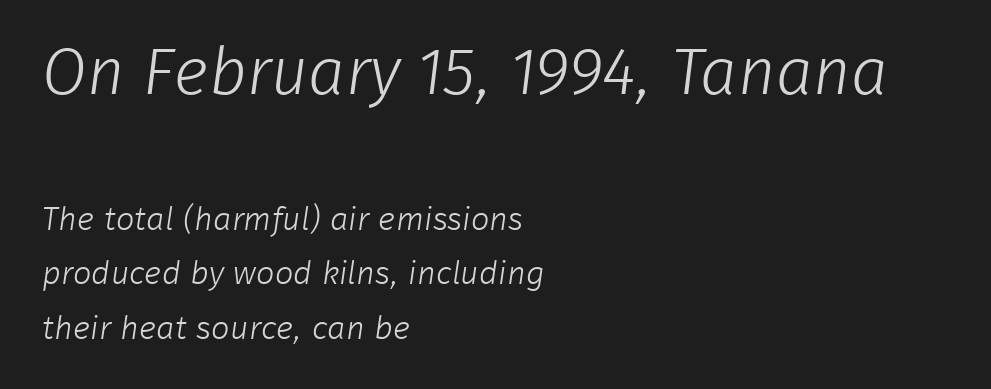
{"serif": "no", "bold": "no", "weight": "light", "width": "normal", "stroke_contrast": "low", "x_height": "medium", "monospaced": "no", "underline": "no", "align": "left", "line_spacing": "normal", "line_spacing_ratio": 1.65, "letter_spacing": "normal", "letter_spacing_em": 0.0, "larger_block": "first", "size_ratio": 2.0, "glyph_px": 66}
